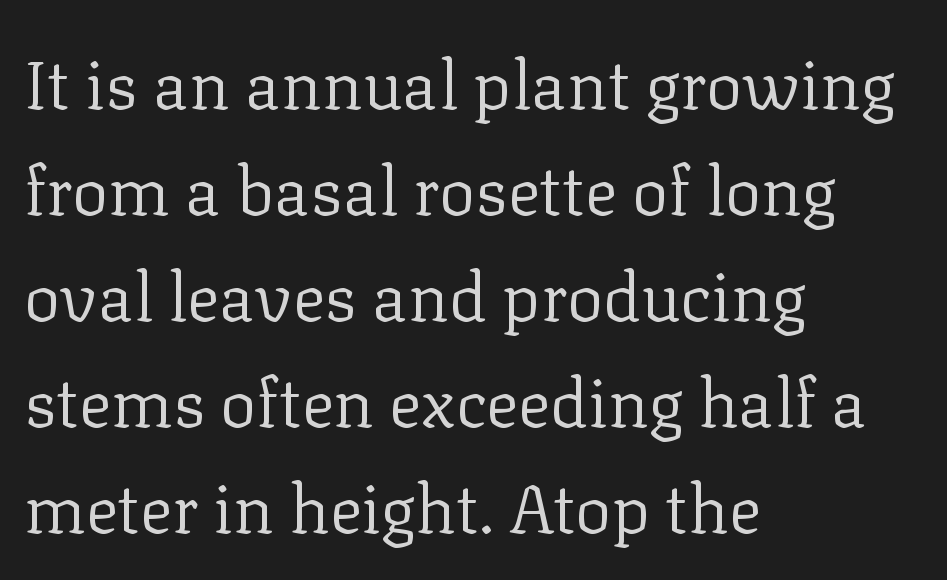
The image shows 68 px regular-weight serif type, upright; set left-aligned, normal line spacing (1.56x), normal letter spacing, not underlined; low stroke contrast and a medium x-height.
